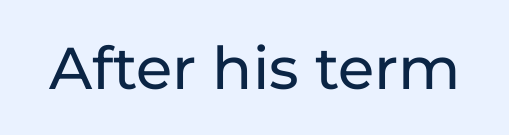
{"serif": "no", "italic": "no", "width": "normal", "stroke_contrast": "low", "x_height": "medium", "monospaced": "no", "underline": "no", "letter_spacing": "normal", "letter_spacing_em": 0.0, "glyph_px": 59}
